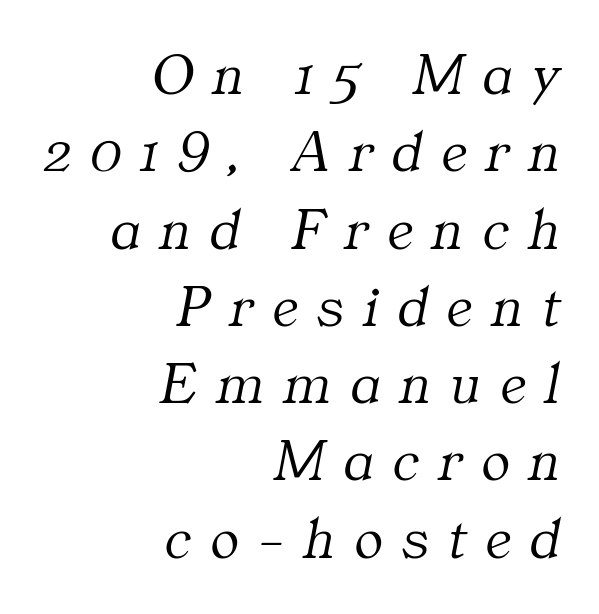
Q: Is the text bold? A: No.
Q: Is the text italic (slanted)? A: Yes, it leans right by about 11 degrees.
Q: Is the typeface a serif or a sans-serif typeface? A: Serif.
Q: Is the text underlined? A: No.
Q: How is the paragraph aligned? A: Right-aligned.
Q: Is the spacing between letters normal or unusually wide? A: Unusually wide.
Q: Is the spacing between lines tight, normal or loose? A: Normal.
Q: Width (condensed, normal, or wide)? A: Normal.
Q: Stroke contrast? A: Medium.
Q: x-height? A: Medium.
Q: Monospaced? A: No.
